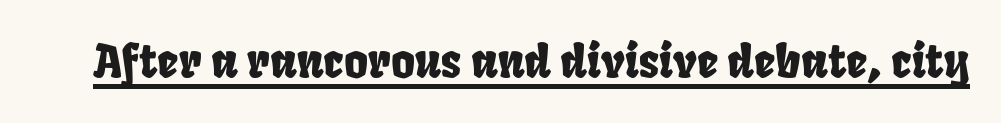
Q: Is the typeface a serif or a sans-serif typeface? A: Sans-serif.
Q: Is the text underlined? A: Yes.
Q: Is the spacing between letters normal or unusually wide? A: Normal.
Q: Width (condensed, normal, or wide)? A: Condensed.
Q: Stroke contrast? A: Low.
Q: x-height? A: Large.
Q: Monospaced? A: No.
